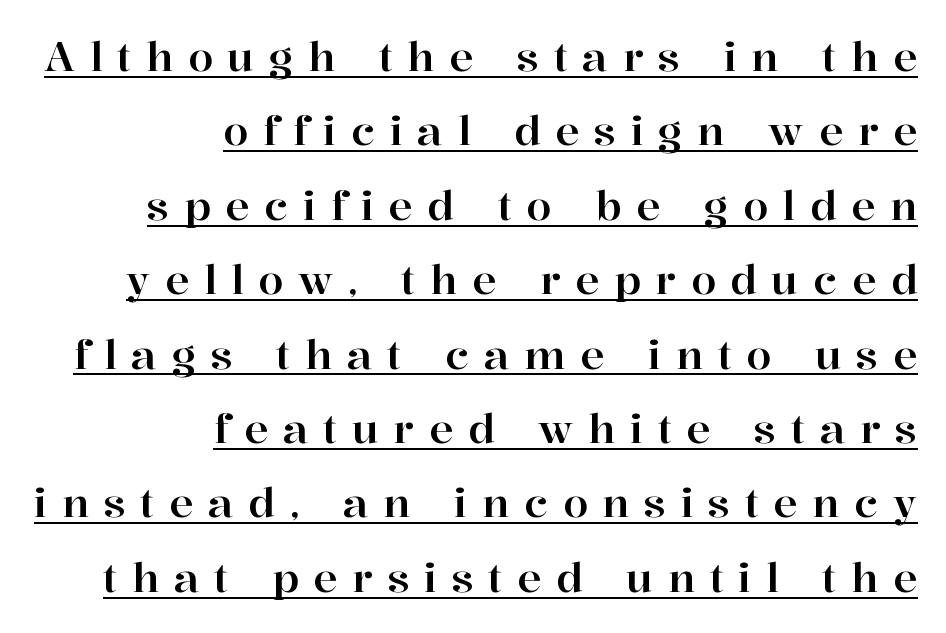
Q: Is the text italic (slanted)? A: No, it is upright.
Q: Is the typeface a serif or a sans-serif typeface? A: Serif.
Q: Is the text underlined? A: Yes.
Q: How is the paragraph aligned? A: Right-aligned.
Q: Is the spacing between letters normal or unusually wide? A: Unusually wide.
Q: Width (condensed, normal, or wide)? A: Normal.
Q: Stroke contrast? A: High.
Q: x-height? A: Medium.
Q: Monospaced? A: No.
